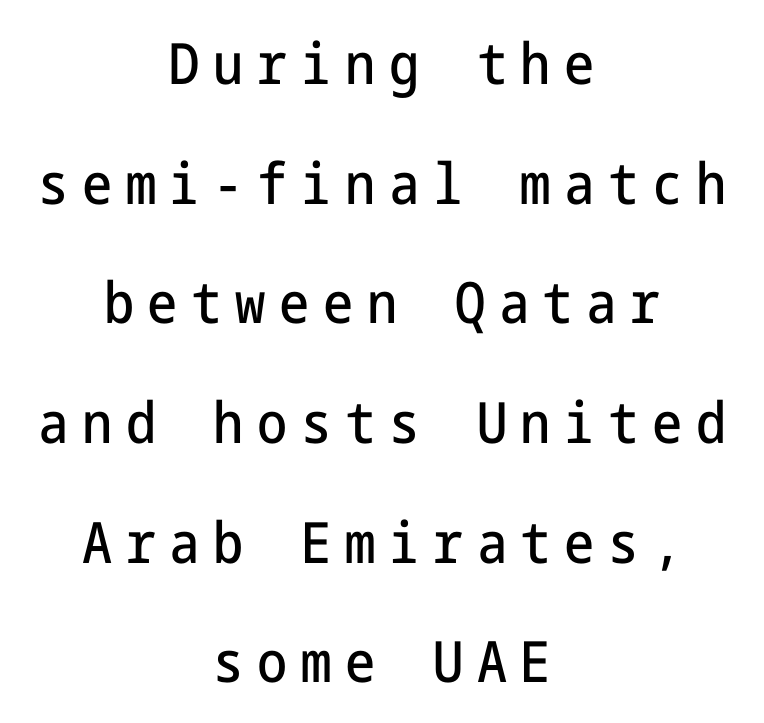
Both edges are ragged and mirror each other, which tells us the setting is centered. A bare baseline throughout the passage. Stroke terminals: plain, sans-serif. The designer dialed line spacing up above the default. Characters follow at a spacing far wider than the type designer built in.
